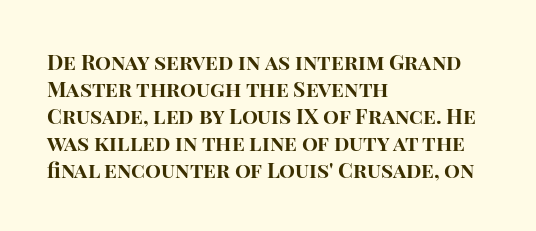
Which margin do the lines hug? The left one — the right edge is uneven. The foot of each line stays bare and open. Strokes here are thick enough to call this a true bold. Does the lettering tilt? It doesn't — this is upright. You could call the tracking neutral — neither tight nor loose. Interline gaps are of average width in this sample.
